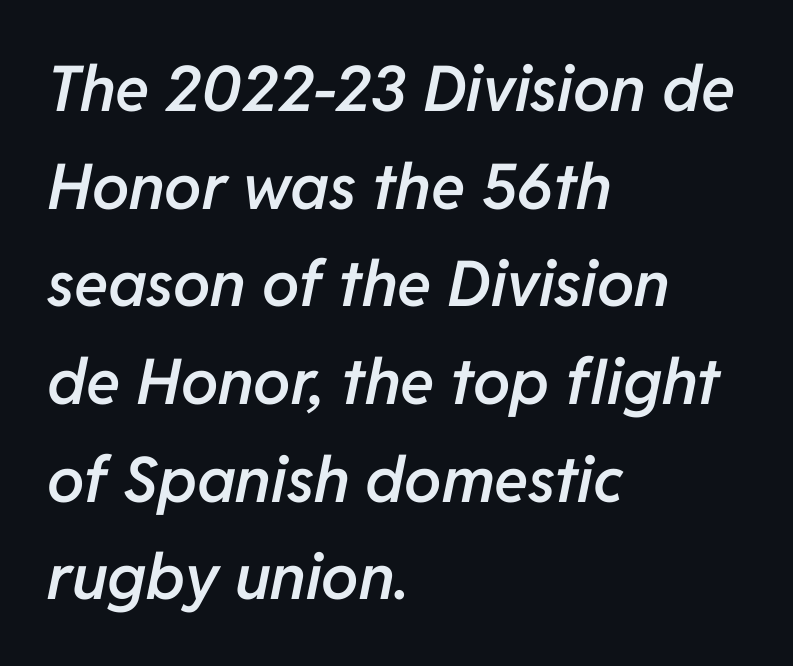
The glyphs have the mass of a demibold cut, below bold. This sample uses plain, unmodified letter spacing. Every character sits at an angle, as italics do. A normal amount of white space separates one row of letters from the next.
